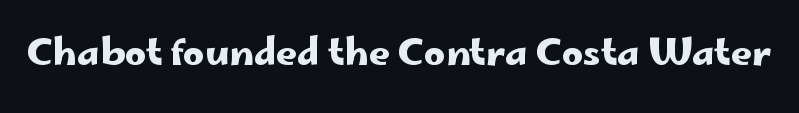
The image shows 37 px wide sans-serif type, upright; set normal letter spacing, not underlined; low stroke contrast and a small x-height.
